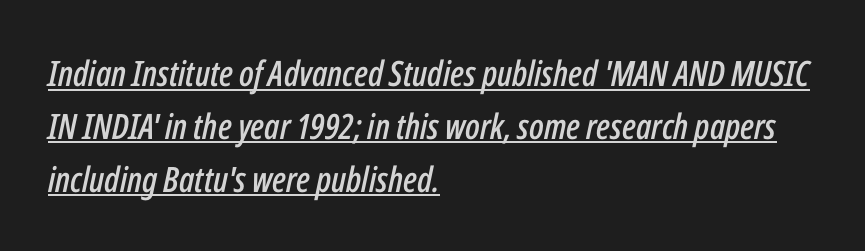
{"italic": "yes", "lean": "right", "slant_degrees": 12, "width": "condensed", "stroke_contrast": "low", "x_height": "medium", "monospaced": "no", "underline": "yes", "align": "left", "line_spacing": "normal", "line_spacing_ratio": 1.51, "letter_spacing": "normal", "letter_spacing_em": 0.0, "glyph_px": 35}
